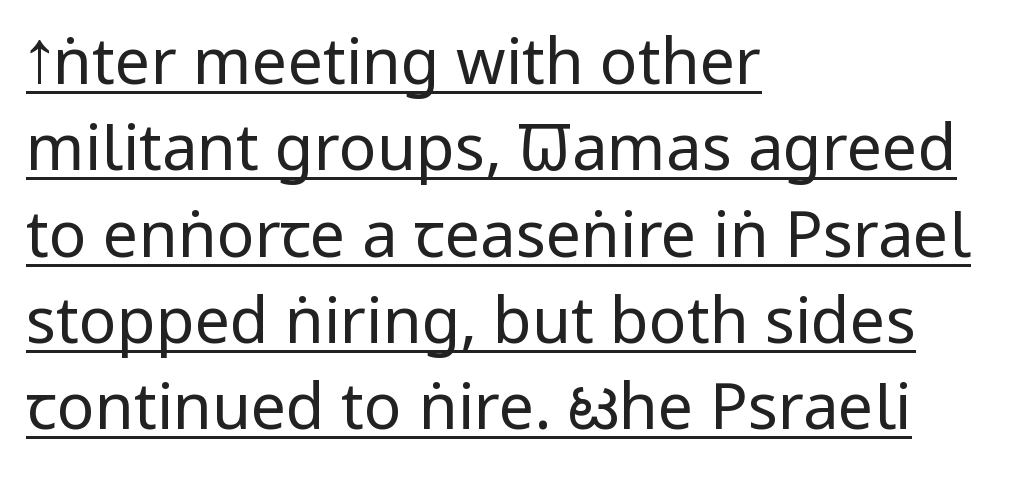
Reading down the column, the eye jumps a familiar distance to each next line. Every row of glyphs begins at an identical x-position on the left. A typesetter would call this zero additional tracking. This sample has the flowing, uneven cadence of proportional lettering. Weight: regular or lighter. The font's upright variant was chosen for this text.
